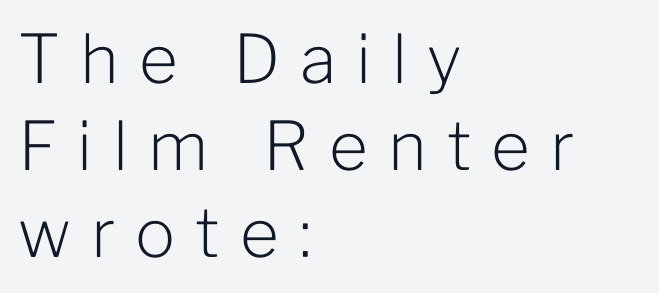
Q: Is the text bold? A: No.
Q: Is the text italic (slanted)? A: No, it is upright.
Q: Is the typeface a serif or a sans-serif typeface? A: Sans-serif.
Q: Is the text underlined? A: No.
Q: How is the paragraph aligned? A: Left-aligned.
Q: Is the spacing between letters normal or unusually wide? A: Unusually wide.
Q: Is the spacing between lines tight, normal or loose? A: Normal.
Q: Width (condensed, normal, or wide)? A: Normal.
Q: Stroke contrast? A: Low.
Q: x-height? A: Medium.
Q: Monospaced? A: No.
